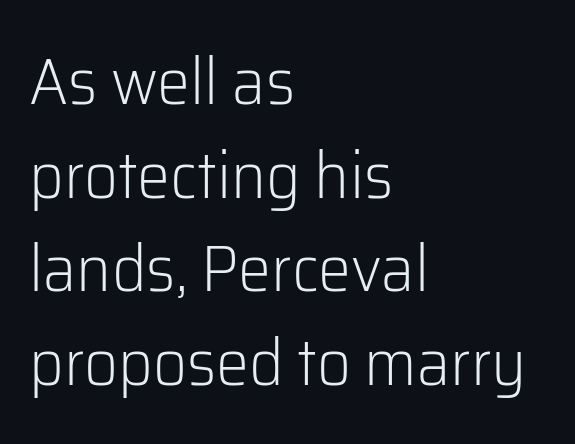
In terms of leading, this rendering sits right in the middle. Has an underline been added? It has not. Serifs: no, the terminals of the letterforms are clean. Reading down the block, your eye returns to a fixed left position each line.
